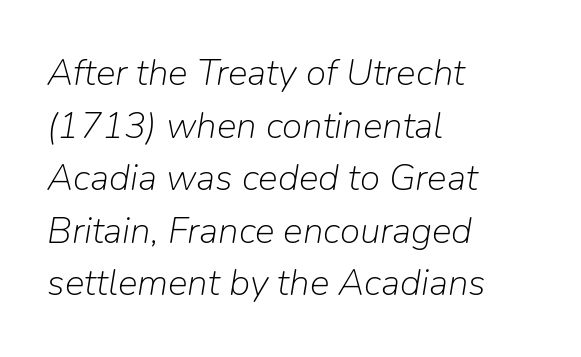
{"italic": "yes", "lean": "right", "slant_degrees": 9, "bold": "no", "weight": "light", "width": "normal", "stroke_contrast": "low", "x_height": "medium", "monospaced": "no", "underline": "no", "align": "left", "line_spacing": "normal", "line_spacing_ratio": 1.42, "letter_spacing": "normal", "letter_spacing_em": 0.0, "glyph_px": 37}
